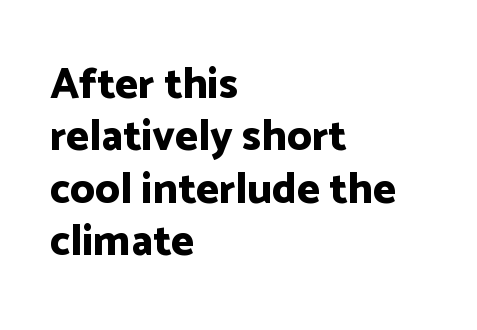
Q: Is the text bold? A: Yes.
Q: Is the text italic (slanted)? A: No, it is upright.
Q: Is the typeface a serif or a sans-serif typeface? A: Sans-serif.
Q: Is the text underlined? A: No.
Q: How is the paragraph aligned? A: Left-aligned.
Q: Is the spacing between letters normal or unusually wide? A: Normal.
Q: Width (condensed, normal, or wide)? A: Normal.
Q: Stroke contrast? A: Low.
Q: x-height? A: Medium.
Q: Monospaced? A: No.
